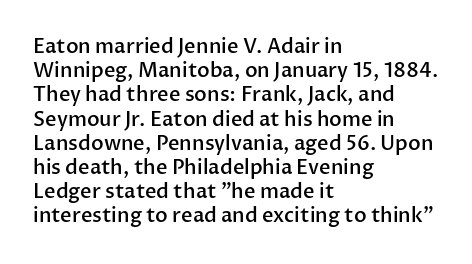
The image shows 20 px text type, upright; set left-aligned, line spacing 1.21x, normal letter spacing, not underlined.
